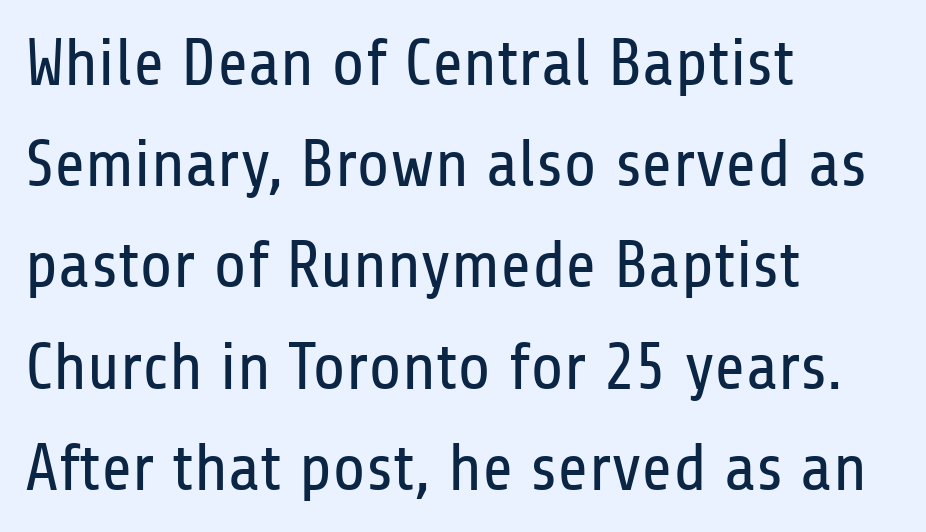
Q: Is the text bold? A: No.
Q: Is the text italic (slanted)? A: No, it is upright.
Q: Is the typeface a serif or a sans-serif typeface? A: Sans-serif.
Q: Is the text underlined? A: No.
Q: How is the paragraph aligned? A: Left-aligned.
Q: Is the spacing between letters normal or unusually wide? A: Normal.
Q: Is the spacing between lines tight, normal or loose? A: Normal.
Q: Width (condensed, normal, or wide)? A: Condensed.
Q: Stroke contrast? A: Low.
Q: x-height? A: Medium.
Q: Monospaced? A: No.
